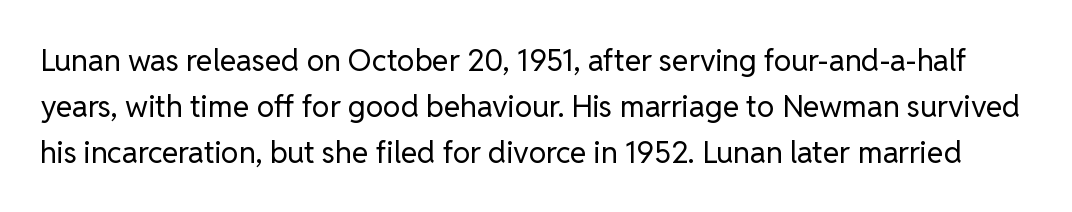
The block of text has a typical density, with ordinary space between rows. You could call the tracking neutral — neither tight nor loose. In terms of posture, this sample is upright. Character widths vary here, with narrow letters taking less room than wide ones. The weight tops out at a normal text grade. In terms of letterform style, serifs are entirely absent.
